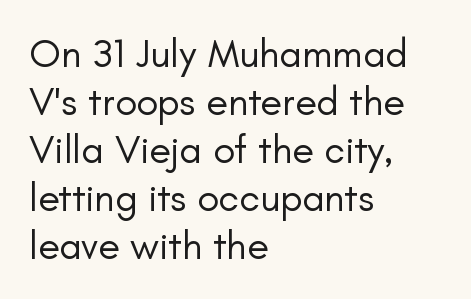
It's the straight-up-and-down kind of type. No chunkiness to these letters — they're not bold. Words appear dense and cohesive because spacing is normal. Is this a fixed-width face? No — the glyphs have proportional, varying widths.
